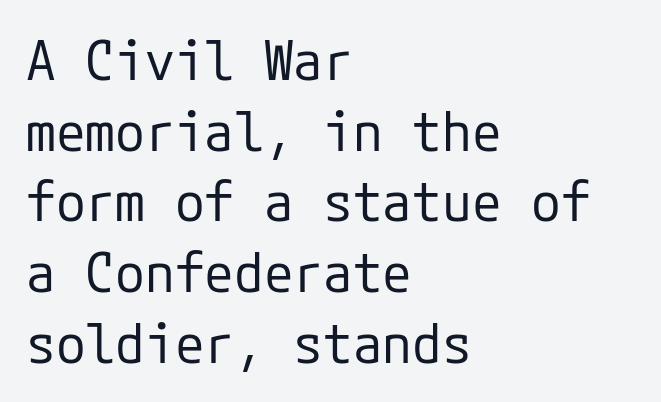
The image shows 54 px regular-weight sans-serif type, upright; set left-aligned, normal line spacing (1.31x), normal letter spacing, not underlined; low stroke contrast and a medium x-height.
